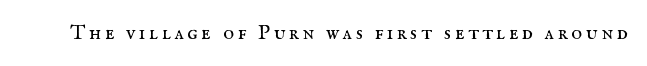
{"italic": "no", "bold": "no", "underline": "no", "glyph_px": 21}
